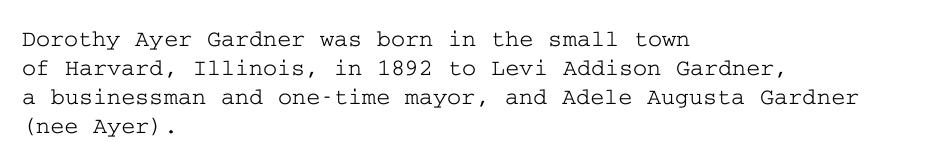
The image shows 24 px text type, upright; set left-aligned, line spacing 1.21x, normal letter spacing, not underlined.
